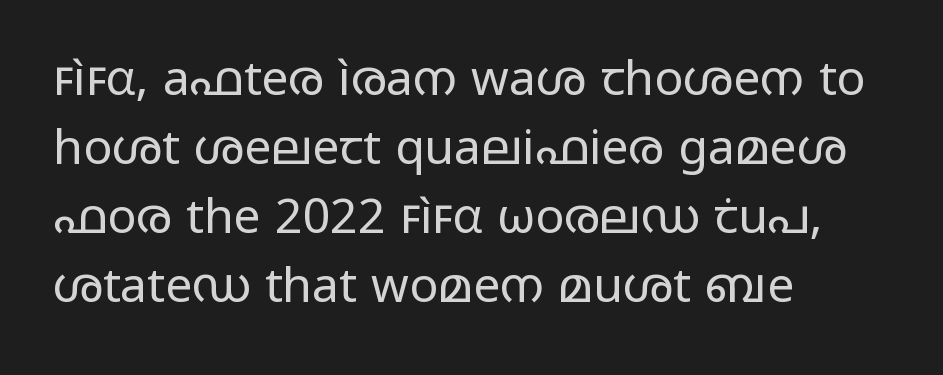
Q: Is the text bold? A: No.
Q: Is the text italic (slanted)? A: No, it is upright.
Q: Is the typeface a serif or a sans-serif typeface? A: Sans-serif.
Q: Is the text underlined? A: No.
Q: How is the paragraph aligned? A: Left-aligned.
Q: Is the spacing between letters normal or unusually wide? A: Normal.
Q: Is the spacing between lines tight, normal or loose? A: Normal.
Q: Width (condensed, normal, or wide)? A: Wide.
Q: Stroke contrast? A: Low.
Q: x-height? A: Medium.
Q: Monospaced? A: No.
